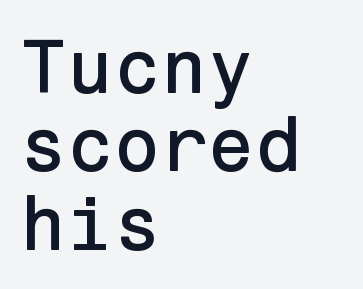
The image shows 76 px sans-serif type, upright; set left-aligned, tight line spacing (1.03x), normal letter spacing, not underlined; low stroke contrast and a medium x-height.
